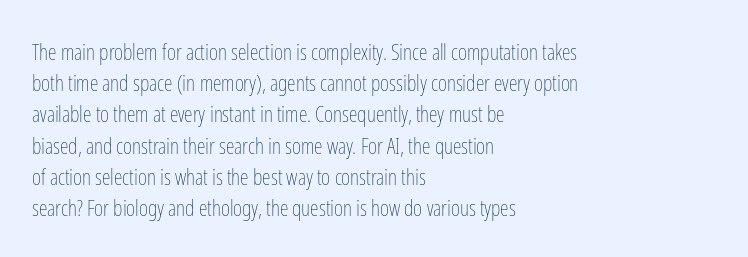
Every row of glyphs begins at an identical x-position on the left. The typesetting does not lean heavy: it is not bold. One glance says typical: line gaps are just what's usual. Underlining? Definitely not there.
